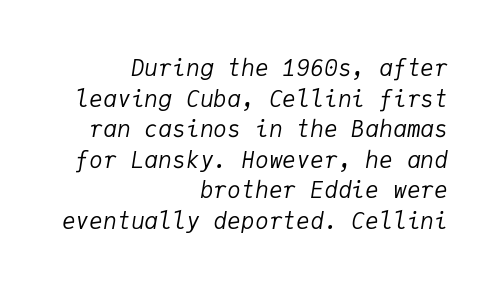
The image shows 23 px text type, italic (leaning right); set right-aligned, normal line spacing (1.33x), normal letter spacing, not underlined.
